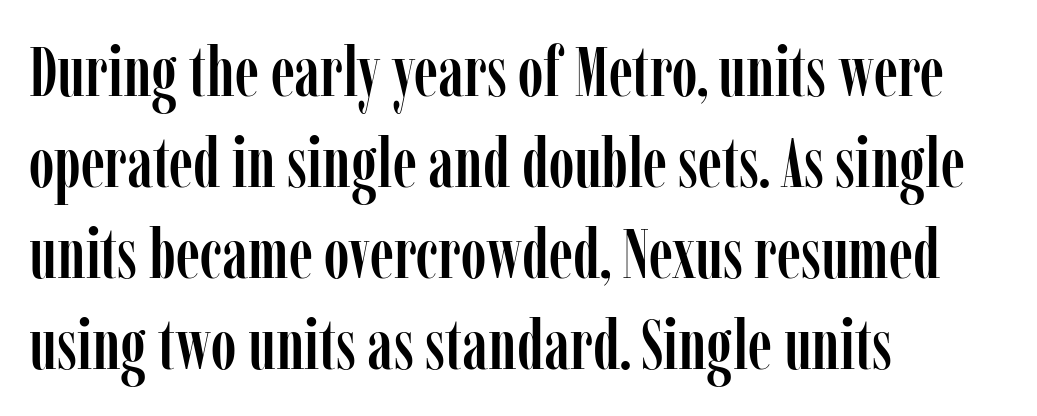
The image shows 70 px condensed serif type, upright; set left-aligned, normal line spacing (1.3x), normal letter spacing, not underlined; low stroke contrast and a medium x-height.
